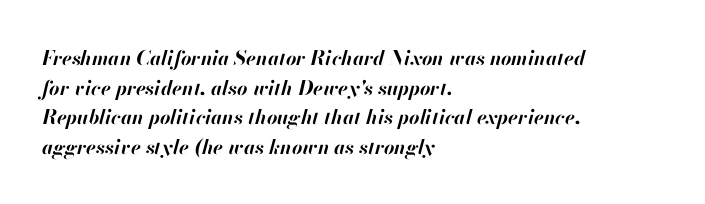
The image shows 20 px bold type, italic (leaning right); set left-aligned, normal line spacing (1.48x), normal letter spacing, not underlined.
